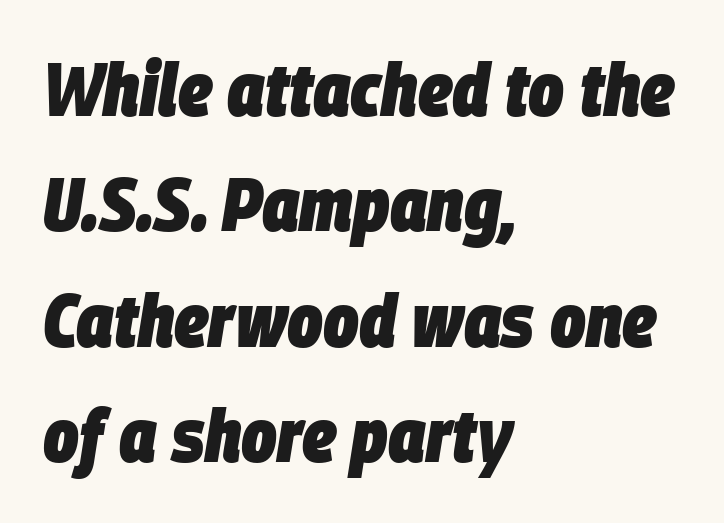
Tall strokes in this sample are angled rather than plumb. You could not count columns in this text — the font is proportionally spaced. The space directly below the letters is spotless. Strong, thick strokes mark this as bold type. Inter-character spacing is left at the font's built-in metrics.
